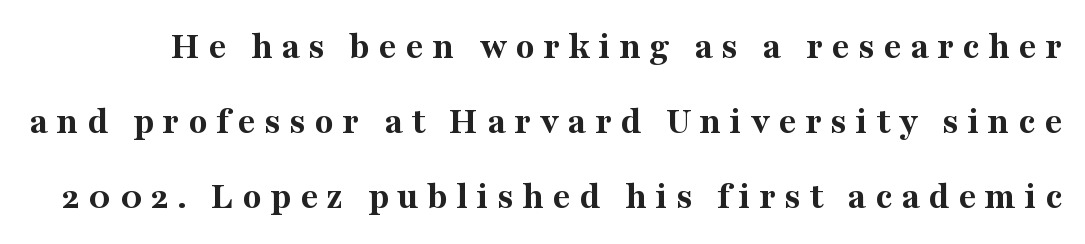
Q: Is the text bold? A: Yes.
Q: Is the text italic (slanted)? A: No, it is upright.
Q: Is the typeface a serif or a sans-serif typeface? A: Serif.
Q: Is the text underlined? A: No.
Q: Is the spacing between letters normal or unusually wide? A: Unusually wide.
Q: Is the spacing between lines tight, normal or loose? A: Loose.
Q: Width (condensed, normal, or wide)? A: Normal.
Q: Stroke contrast? A: Medium.
Q: x-height? A: Medium.
Q: Monospaced? A: No.
